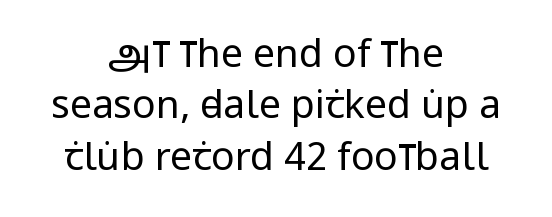
Words float on clear page, feet unadorned. The typeface chosen for these lines omits serifs. Varying glyph widths throughout — classic text-font behaviour. A normal amount of white space separates one row of letters from the next. Words appear dense and cohesive because spacing is normal. This sample is center-justified, so both line endings float freely.
